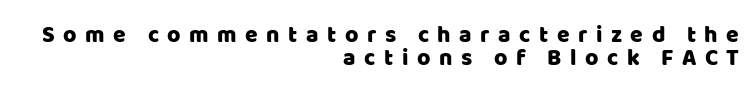
{"italic": "no", "underline": "no", "align": "right", "line_spacing": "tight", "line_spacing_ratio": 0.99, "letter_spacing": "wide", "letter_spacing_em": 0.37, "glyph_px": 23}
